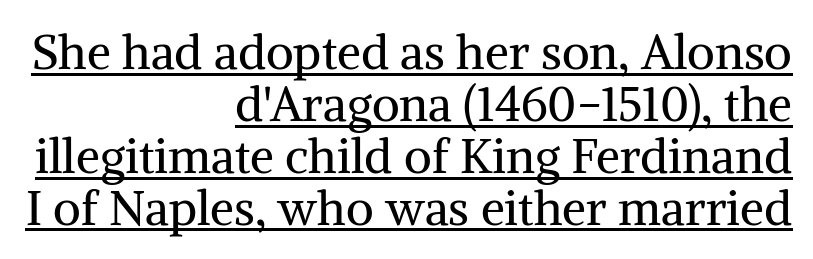
{"serif": "yes", "italic": "no", "bold": "no", "weight": "regular", "width": "normal", "stroke_contrast": "medium", "x_height": "medium", "monospaced": "no", "underline": "yes", "align": "right", "line_spacing": "tight", "line_spacing_ratio": 1.08, "letter_spacing": "normal", "letter_spacing_em": 0.0, "glyph_px": 48}
